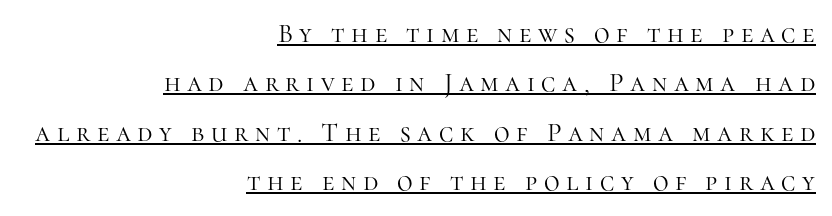
Stroke mass is kept to a normal reading level or below. Does the copy run flush right? Yes — the right margin is perfectly even. Loose tracking; the words dissolve into strings of separated letters. A roman cut, with each character standing at attention.
